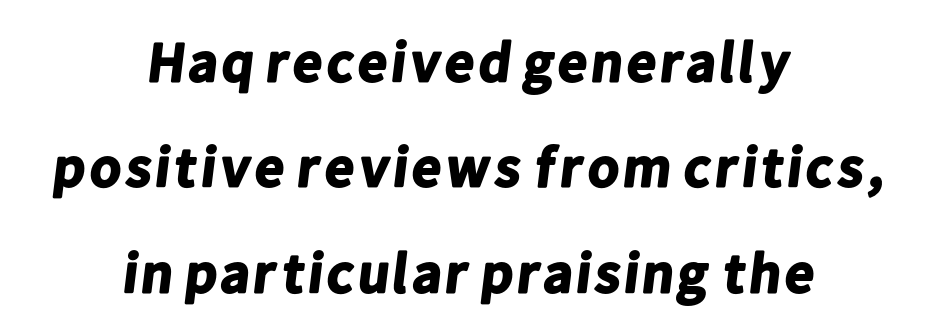
{"serif": "no", "bold": "yes", "weight": "bold", "width": "normal", "stroke_contrast": "low", "x_height": "medium", "monospaced": "no", "underline": "no", "align": "center", "line_spacing_ratio": 1.85, "letter_spacing": "normal", "letter_spacing_em": 0.0, "glyph_px": 57}
